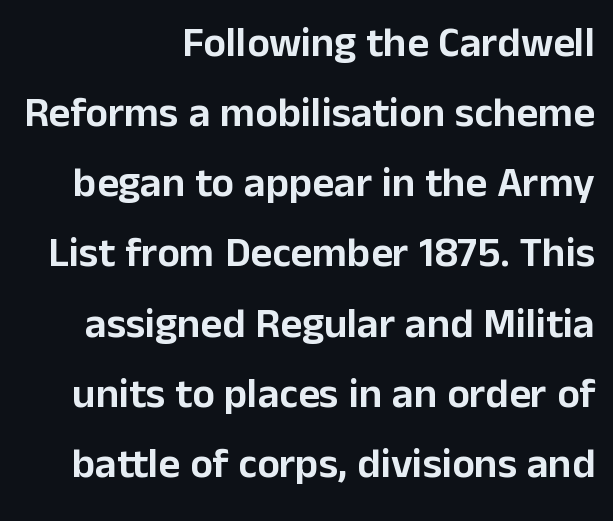
{"serif": "no", "italic": "no", "width": "normal", "stroke_contrast": "low", "x_height": "medium", "monospaced": "no", "underline": "no", "line_spacing": "normal", "line_spacing_ratio": 1.67, "letter_spacing": "normal", "letter_spacing_em": 0.0, "glyph_px": 42}
